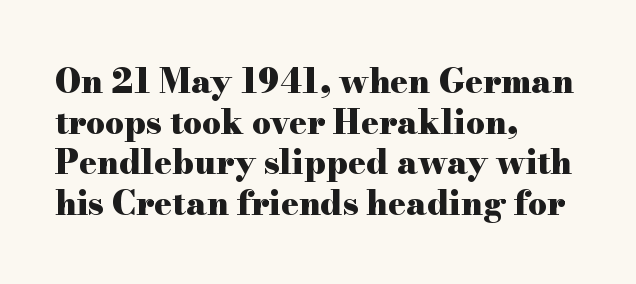
The strip under each line holds only bare page. Leftover space on each line is placed entirely after the last word. Character widths vary here, with narrow letters taking less room than wide ones. The tracking reads as untouched default to a designer's eye. The letters carry serifs — small finishing strokes at the ends of their stems. Caption: bold face, heavy strokes.
